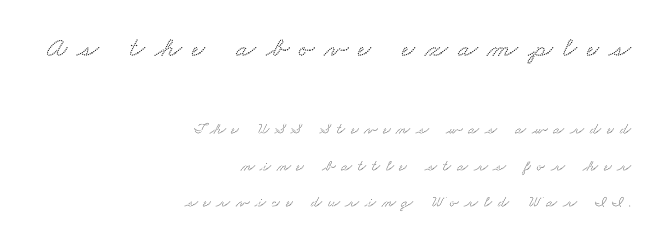
{"width": "wide", "stroke_contrast": "low", "x_height": "small", "monospaced": "no", "underline": "no", "align": "right", "line_spacing": "loose", "line_spacing_ratio": 2.28, "letter_spacing": "wide", "letter_spacing_em": 0.36, "larger_block": "first", "size_ratio": 1.75, "glyph_px": 28}
